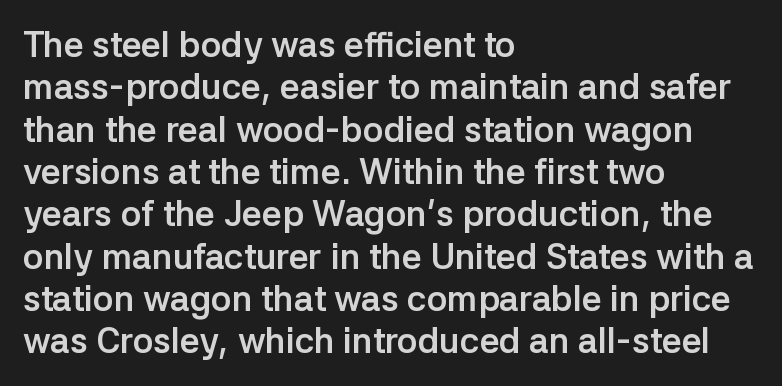
{"serif": "no", "italic": "no", "bold": "yes", "weight": "semibold", "width": "normal", "stroke_contrast": "low", "x_height": "medium", "monospaced": "no", "underline": "no", "align": "left", "line_spacing_ratio": 1.21, "letter_spacing": "normal", "letter_spacing_em": 0.0, "glyph_px": 35}
